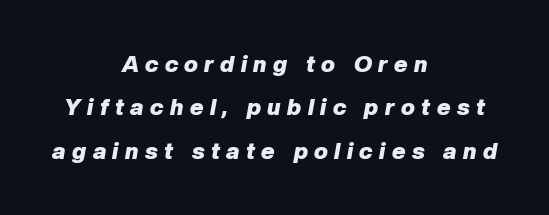
Q: Is the text bold? A: Yes.
Q: Is the text italic (slanted)? A: Yes, it leans right by about 10 degrees.
Q: Is the text underlined? A: No.
Q: How is the paragraph aligned? A: Centered.
Q: Is the spacing between letters normal or unusually wide? A: Unusually wide.
